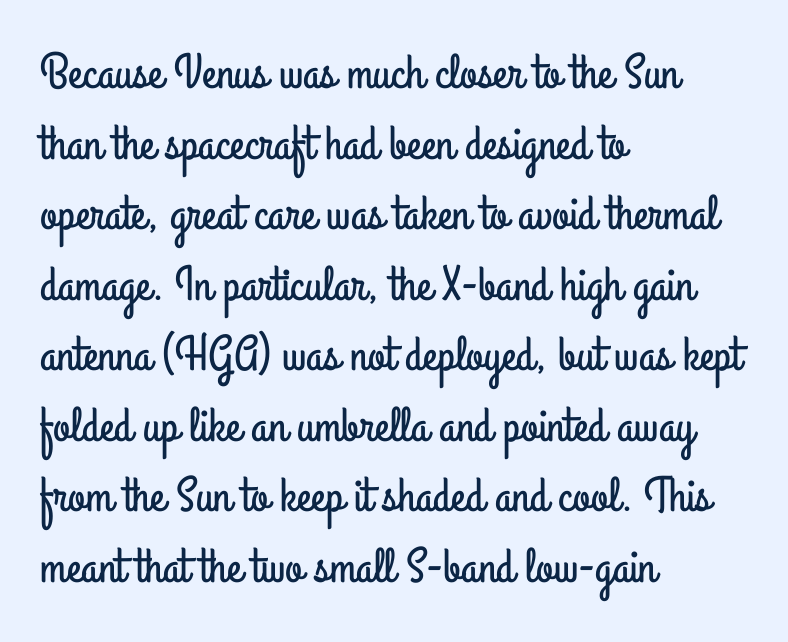
Q: Is the text italic (slanted)? A: No, it is upright.
Q: Is the typeface a serif or a sans-serif typeface? A: Sans-serif.
Q: Is the text underlined? A: No.
Q: How is the paragraph aligned? A: Left-aligned.
Q: Is the spacing between letters normal or unusually wide? A: Normal.
Q: Is the spacing between lines tight, normal or loose? A: Normal.
Q: Width (condensed, normal, or wide)? A: Condensed.
Q: Stroke contrast? A: Low.
Q: x-height? A: Small.
Q: Monospaced? A: No.
